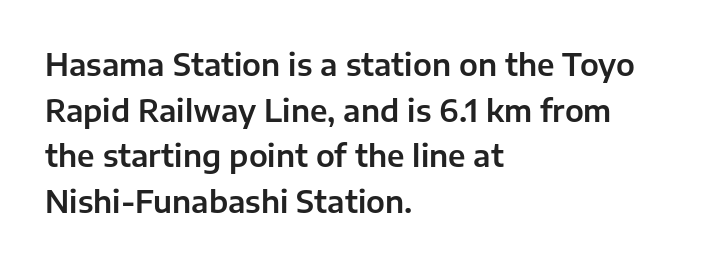
The image shows 30 px sans-serif type, upright; set left-aligned, normal line spacing (1.52x), normal letter spacing, not underlined; low stroke contrast and a medium x-height.
